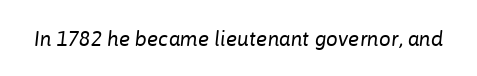
The image shows 21 px text type, italic (leaning right); set normal letter spacing, not underlined.
